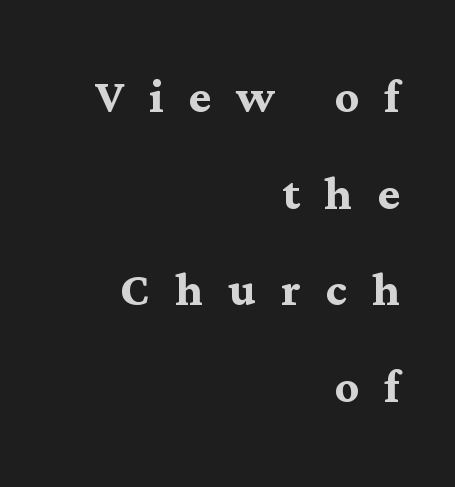
{"serif": "yes", "italic": "no", "bold": "yes", "weight": "semibold", "width": "normal", "stroke_contrast": "medium", "x_height": "medium", "monospaced": "no", "underline": "no", "align": "right", "line_spacing": "normal", "line_spacing_ratio": 1.61, "letter_spacing": "wide", "letter_spacing_em": 0.42, "glyph_px": 60}
